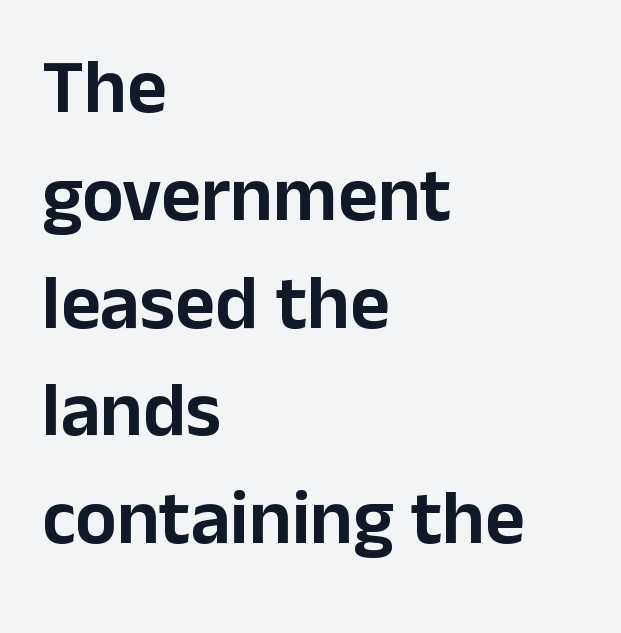
{"serif": "no", "italic": "no", "width": "normal", "stroke_contrast": "low", "x_height": "medium", "monospaced": "no", "underline": "no", "align": "left", "line_spacing": "normal", "line_spacing_ratio": 1.4, "letter_spacing": "normal", "letter_spacing_em": 0.0, "glyph_px": 77}
